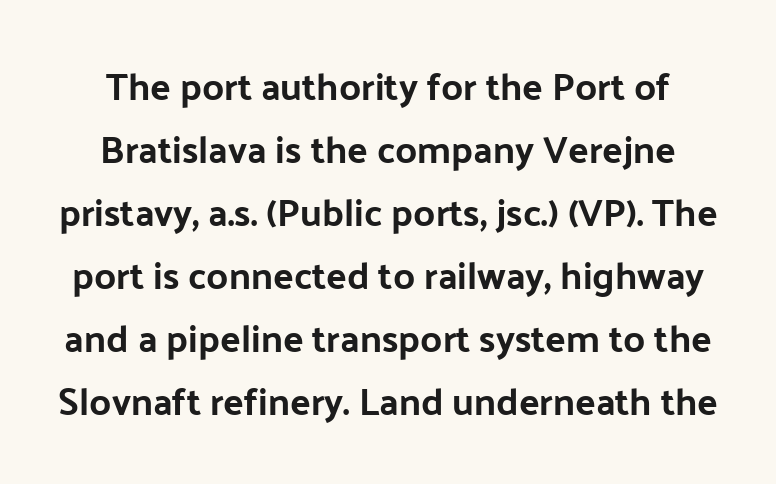
{"serif": "no", "italic": "no", "bold": "yes", "weight": "bold", "width": "normal", "stroke_contrast": "low", "x_height": "medium", "monospaced": "no", "underline": "no", "line_spacing": "normal", "line_spacing_ratio": 1.66, "letter_spacing": "normal", "letter_spacing_em": 0.0, "glyph_px": 38}
